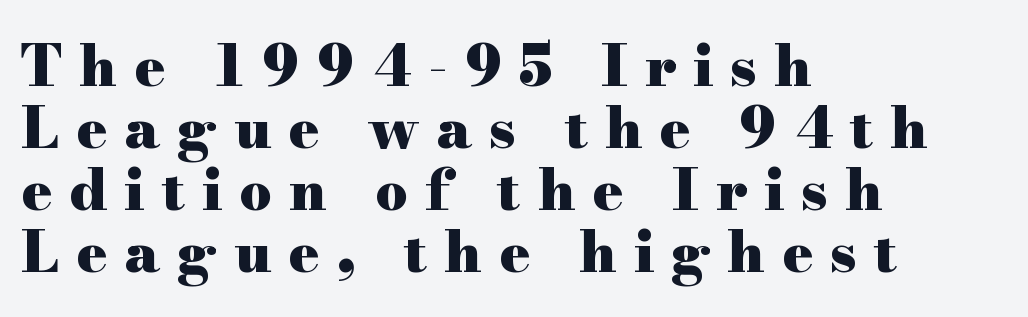
The image shows 57 px heavy, wide serif type, upright; set left-aligned, tight line spacing (1.09x), unusually wide letter spacing (+0.3 em), not underlined; high stroke contrast and a small x-height.
